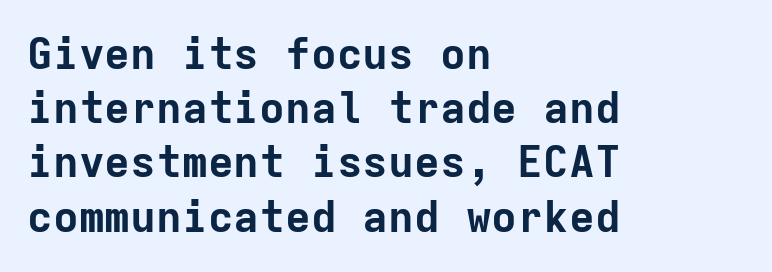
Q: Is the text bold? A: Yes.
Q: Is the text italic (slanted)? A: No, it is upright.
Q: Is the typeface a serif or a sans-serif typeface? A: Sans-serif.
Q: Is the text underlined? A: No.
Q: How is the paragraph aligned? A: Left-aligned.
Q: Is the spacing between letters normal or unusually wide? A: Normal.
Q: Is the spacing between lines tight, normal or loose? A: Normal.
Q: Width (condensed, normal, or wide)? A: Normal.
Q: Stroke contrast? A: Low.
Q: x-height? A: Medium.
Q: Monospaced? A: Yes.
